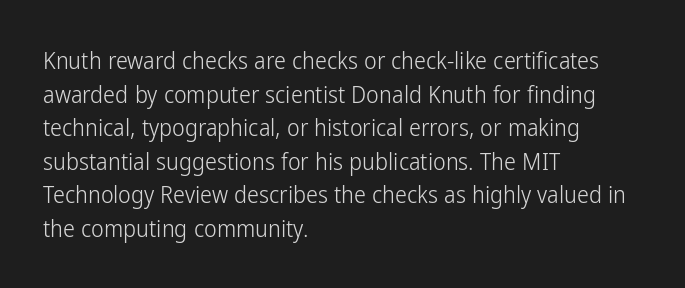
The image shows 24 px text type, upright; set left-aligned, normal line spacing (1.4x), normal letter spacing, not underlined.
